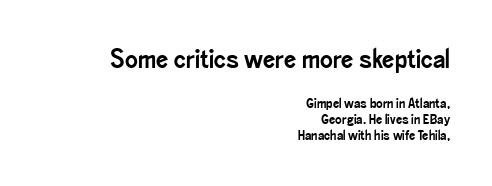
Q: Is the text italic (slanted)? A: No, it is upright.
Q: Is the text underlined? A: No.
Q: How is the paragraph aligned? A: Right-aligned.
Q: Is the spacing between letters normal or unusually wide? A: Normal.
Q: Is the spacing between lines tight, normal or loose? A: Tight.
Q: Which block of text is set in a larger size, the first (top) or the second (bottom)? A: The first (top) one.
